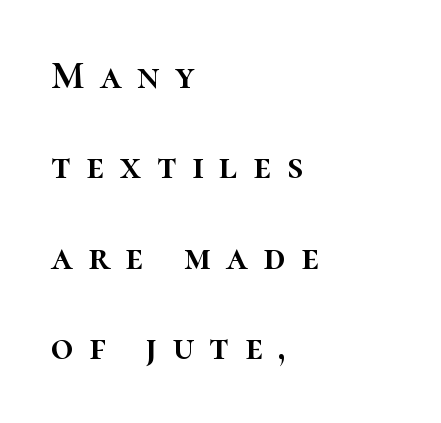
When letters stand straight like this, we call the style roman or upright. Baseline-to-baseline distance is far greater than the letter height. The passage shown is typed in a proportional face where columns would drift. The space directly below the letters is spotless.
